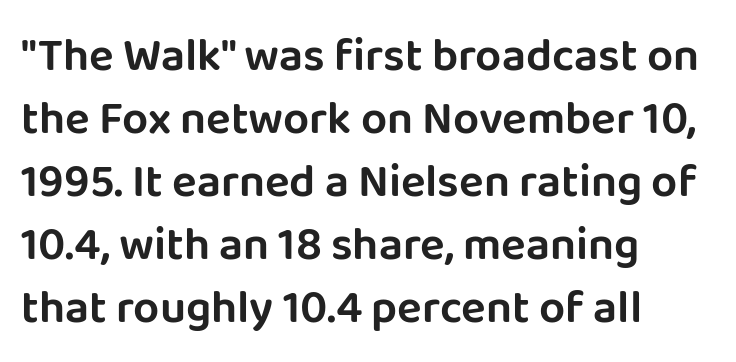
The image shows 46 px sans-serif type, upright; set left-aligned, normal line spacing (1.37x), normal letter spacing, not underlined; low stroke contrast and a large x-height.
